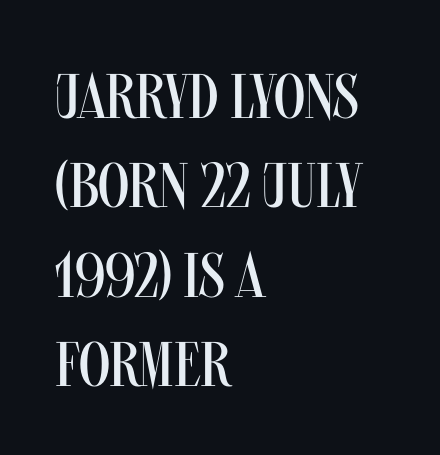
The image shows 63 px regular-weight, condensed sans-serif type, upright; set left-aligned, normal line spacing (1.42x), normal letter spacing, not underlined; medium stroke contrast and a large x-height.
